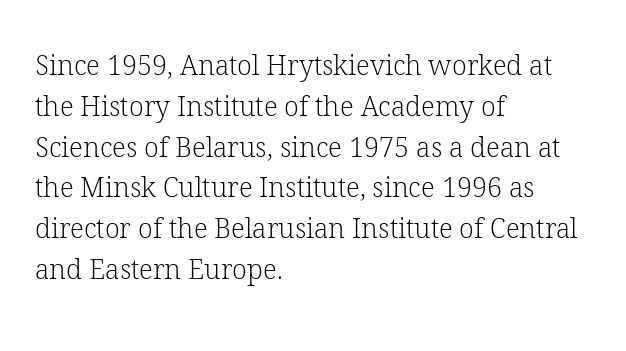
The passage shown stacks its lines at a standard gap. Plain, unruled lines of type. Summary of weight: not heavy and not bold. The rendering keeps characters at their native spacing. Notice how the stems are strictly vertical — no italics here.
